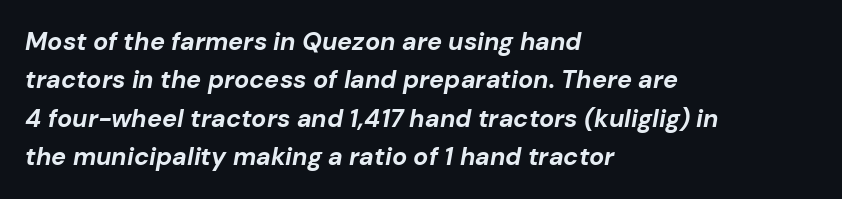
Q: Is the text bold? A: Yes.
Q: Is the text italic (slanted)? A: Yes, it leans right by about 10 degrees.
Q: Is the text underlined? A: No.
Q: How is the paragraph aligned? A: Left-aligned.
Q: Is the spacing between letters normal or unusually wide? A: Normal.
Q: Is the spacing between lines tight, normal or loose? A: Normal.
